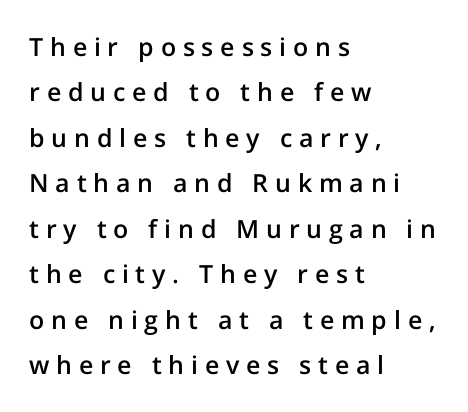
Here the glyphs are tracked loosely, breaking word shapes into spaced letters. Its strokes are somewhat broadened, the hallmark of semibold type. The axis of the letterforms is exactly vertical. The rendering anchors every line to the left-hand side. Descenders are the only things crossing below the line.
